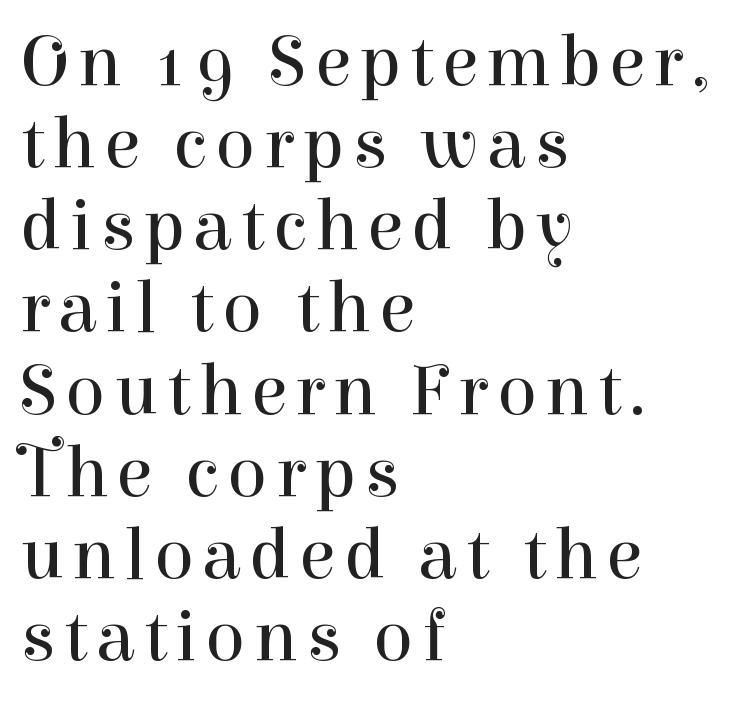
{"serif": "yes", "italic": "no", "bold": "no", "weight": "regular", "width": "normal", "stroke_contrast": "high", "x_height": "medium", "monospaced": "no", "underline": "no", "align": "left", "line_spacing": "tight", "line_spacing_ratio": 1.11, "glyph_px": 74}
